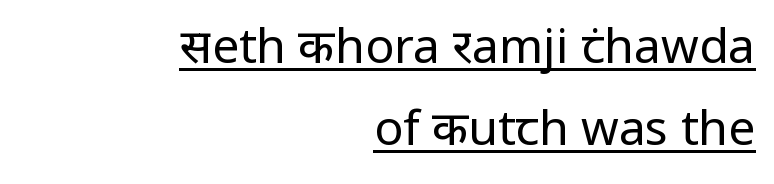
Does the type have serifs? No, each stem ends abruptly. Underline: present. Vertical strokes here are truly vertical. Stroke mass is kept to a normal reading level or below. Observe the ordinary spacing: letters are neighbours, not strangers. Horizontal bands of white between lines are of average thickness.
